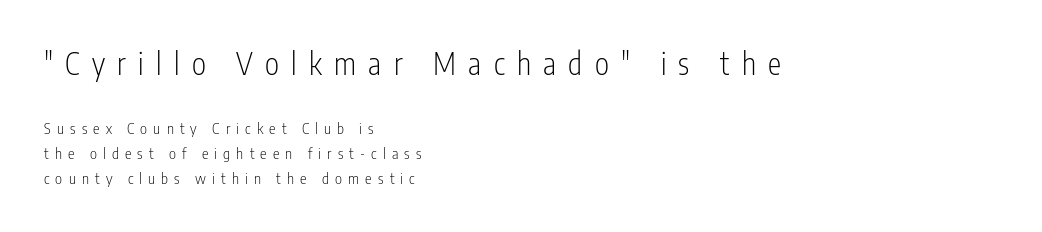
The face used here is a sans, in the tradition of grotesques and geometrics. Type without underlining. Note the varied advance widths — an 'i' is clearly narrower than an 'm'. The composition opens big and finishes small. No heavy texture on the line: the type isn't bold.
